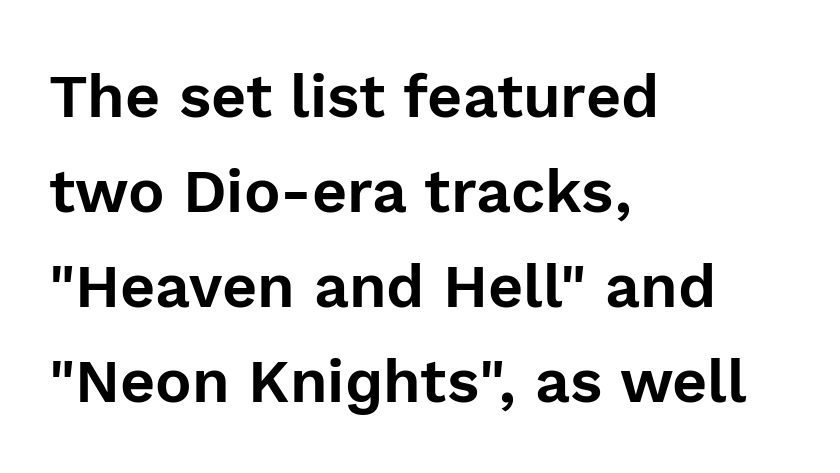
You can tell it's not italic because the verticals are truly vertical. The face used here is proportionally spaced, like ordinary book or web type. Compared with a centered layout, this one pins lines to the left instead. Default kerning and tracking; the words read as compact shapes.
